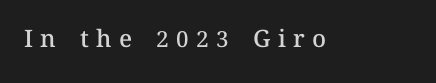
The image shows 24 px text type, upright; set unusually wide letter spacing (+0.3 em), not underlined.
